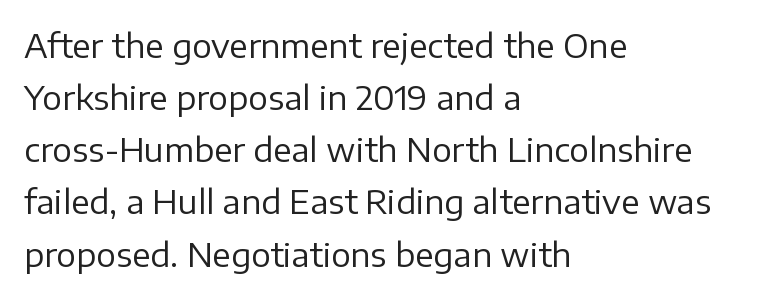
Q: Is the text bold? A: No.
Q: Is the text italic (slanted)? A: No, it is upright.
Q: Is the typeface a serif or a sans-serif typeface? A: Sans-serif.
Q: Is the text underlined? A: No.
Q: How is the paragraph aligned? A: Left-aligned.
Q: Is the spacing between letters normal or unusually wide? A: Normal.
Q: Is the spacing between lines tight, normal or loose? A: Normal.
Q: Width (condensed, normal, or wide)? A: Normal.
Q: Stroke contrast? A: Low.
Q: x-height? A: Medium.
Q: Monospaced? A: No.
